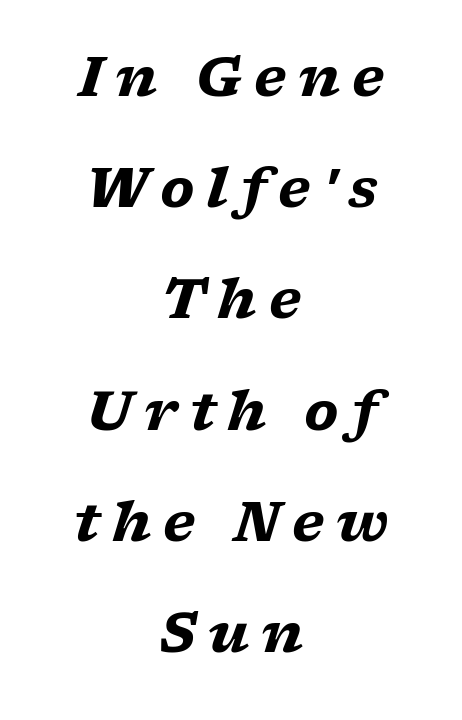
The image shows 54 px heavy, wide serif type, italic (leaning right); set centered, loose line spacing (2.06x), unusually wide letter spacing (+0.22 em), not underlined; low stroke contrast and a medium x-height.
